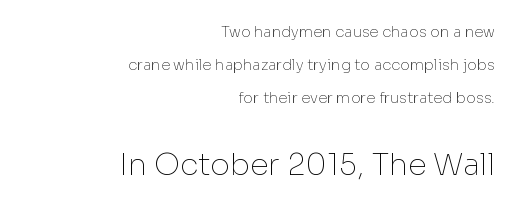
The rendering uses natural spacing where letterforms have individual widths. Leading is clearly above the norm, producing a sparse column. Does the type have serifs? No, each stem ends abruptly. Look at the tracking — it's just the regular setting, nothing added. A light-to-regular cut is what we see here.
